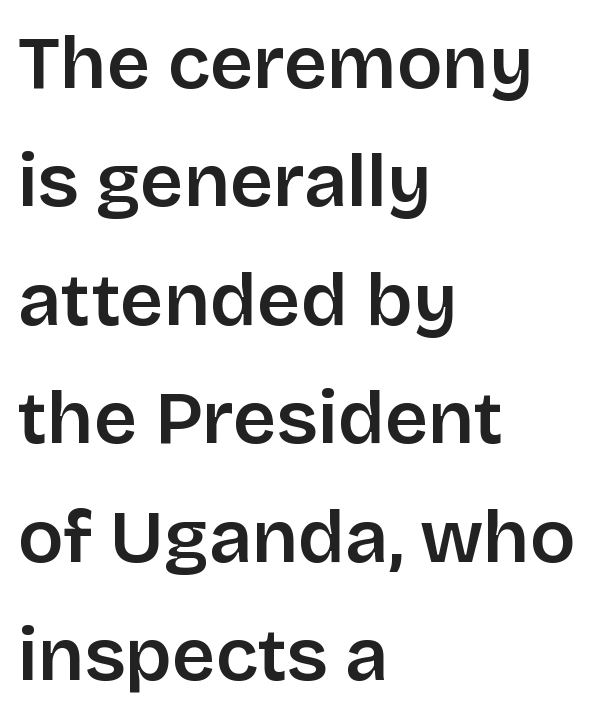
The image shows 75 px semibold sans-serif type, upright; set left-aligned, normal line spacing (1.58x), normal letter spacing, not underlined; low stroke contrast and a large x-height.
